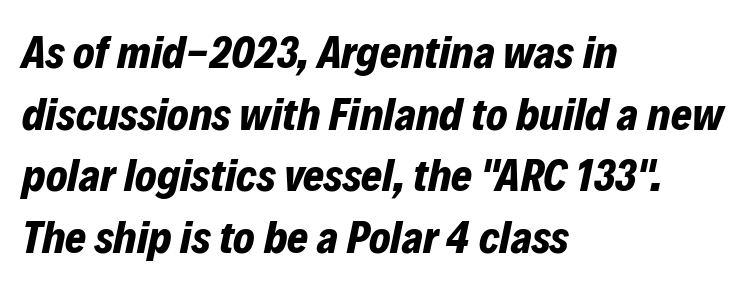
An italicized treatment has been applied to the whole sample. Strokes here are thick enough to call this a true bold. This sample uses plain, unmodified letter spacing. This sample keeps an unexceptional amount of space between lines. Quick note: underline off.
